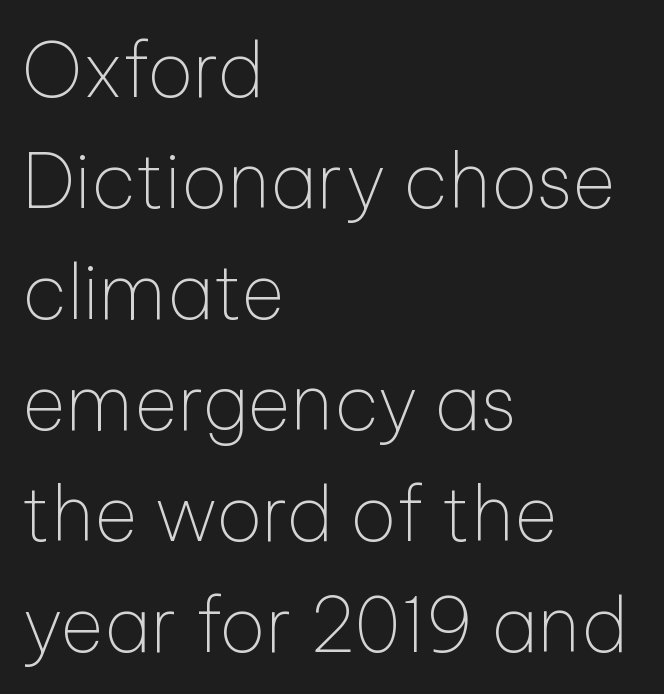
Q: Is the text bold? A: No.
Q: Is the text italic (slanted)? A: No, it is upright.
Q: Is the typeface a serif or a sans-serif typeface? A: Sans-serif.
Q: Is the text underlined? A: No.
Q: How is the paragraph aligned? A: Left-aligned.
Q: Is the spacing between letters normal or unusually wide? A: Normal.
Q: Is the spacing between lines tight, normal or loose? A: Normal.
Q: Width (condensed, normal, or wide)? A: Normal.
Q: Stroke contrast? A: Low.
Q: x-height? A: Medium.
Q: Monospaced? A: No.
